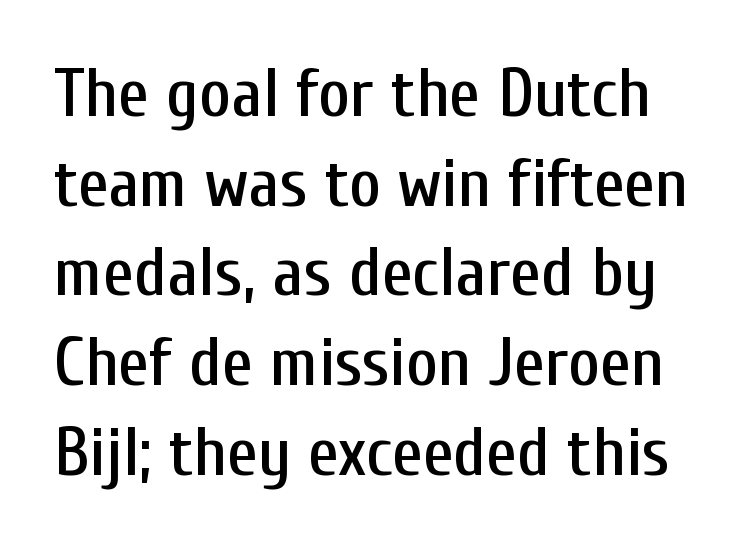
The lettering stays uniformly vertical, giving the passage a roman look. Decoration check: the copy has no underline. Compared with typical body copy, the letter spacing here is the same. The leading is moderate, giving the passage an even texture. Each letter's strokes conclude bluntly, with no projecting serifs.
